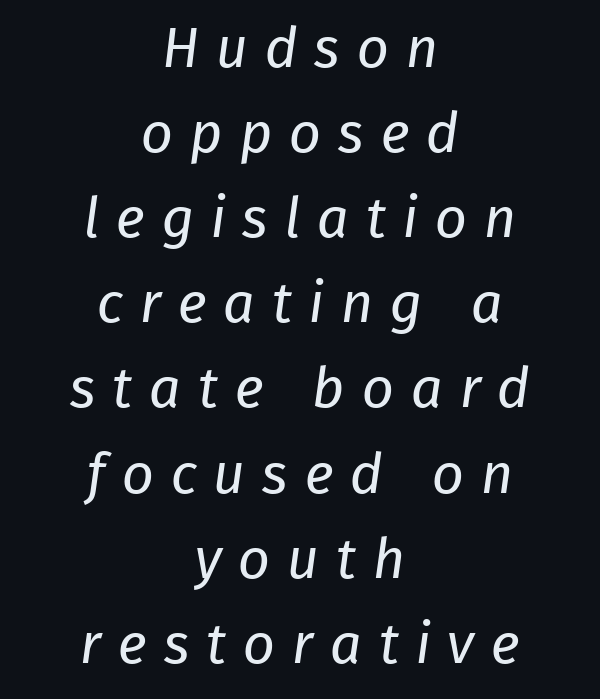
The image shows 56 px regular-weight sans-serif type; set centered, normal line spacing (1.52x), unusually wide letter spacing (+0.3 em), not underlined; low stroke contrast and a medium x-height.
